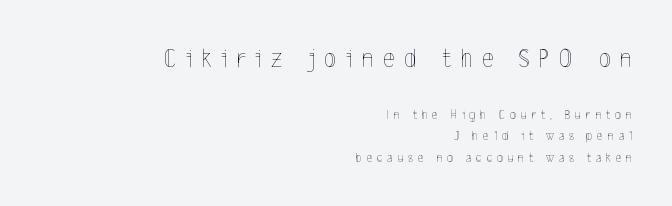
The image shows 28 px thin, condensed type, upright; set right-aligned, normal line spacing (1.52x), unusually wide letter spacing (+0.34 em), not underlined; the first (top) block is 2.0x larger; a medium x-height.
